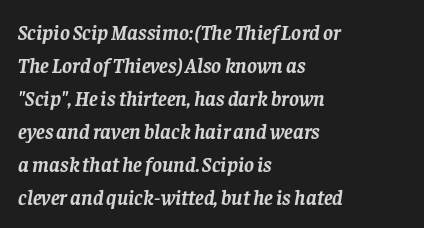
The image shows 21 px bold type, italic (leaning right); set left-aligned, normal line spacing (1.57x), normal letter spacing, not underlined.
